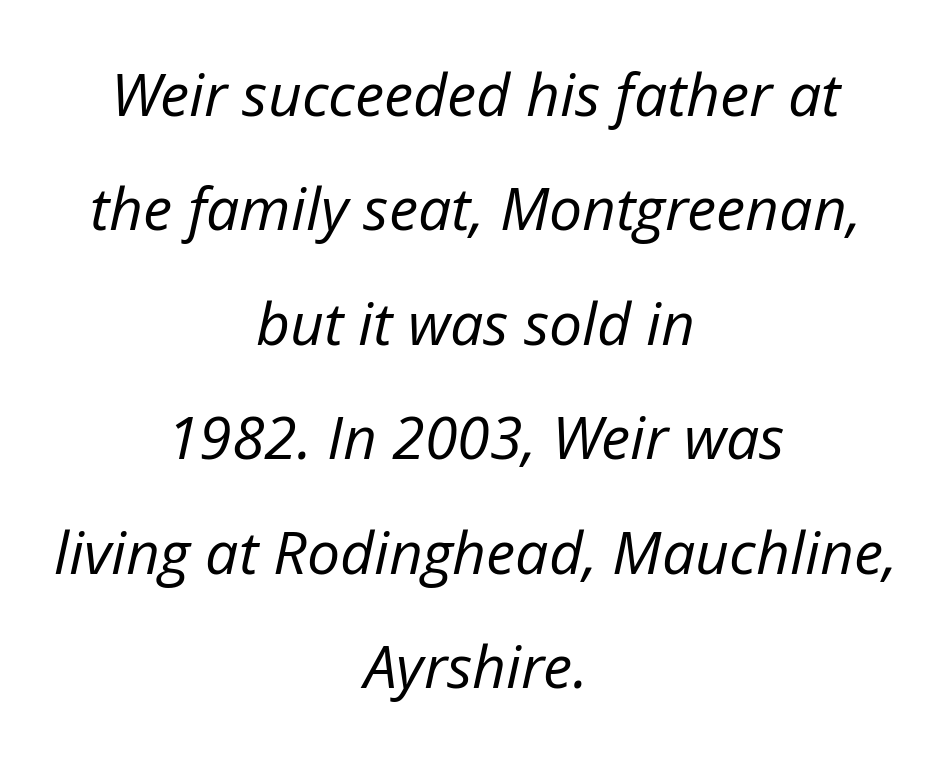
{"italic": "yes", "lean": "right", "slant_degrees": 12, "bold": "no", "weight": "regular", "width": "normal", "stroke_contrast": "low", "x_height": "medium", "monospaced": "no", "underline": "no", "align": "center", "line_spacing": "loose", "line_spacing_ratio": 1.94, "letter_spacing": "normal", "letter_spacing_em": 0.0, "glyph_px": 59}
